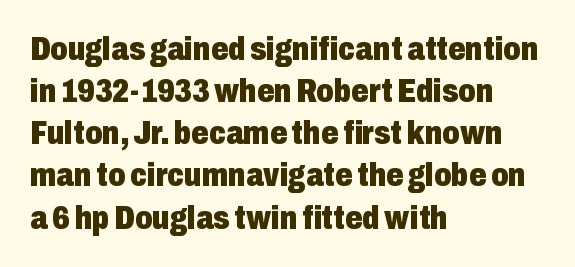
The image shows 34 px heavy, condensed sans-serif type, upright; set left-aligned, line spacing 1.24x, normal letter spacing, not underlined; low stroke contrast and a medium x-height.
